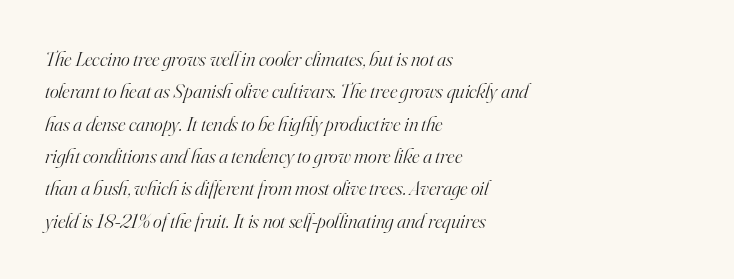
Q: Is the text bold? A: No.
Q: Is the text italic (slanted)? A: Yes, it leans right by about 16 degrees.
Q: Is the text underlined? A: No.
Q: How is the paragraph aligned? A: Left-aligned.
Q: Is the spacing between letters normal or unusually wide? A: Normal.
Q: Is the spacing between lines tight, normal or loose? A: Normal.
